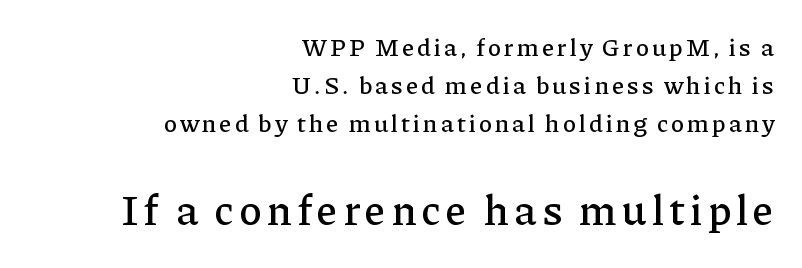
{"serif": "yes", "italic": "no", "width": "normal", "stroke_contrast": "low", "x_height": "medium", "monospaced": "no", "underline": "no", "align": "right", "line_spacing": "normal", "line_spacing_ratio": 1.53, "larger_block": "second", "size_ratio": 1.72, "glyph_px": 43}
